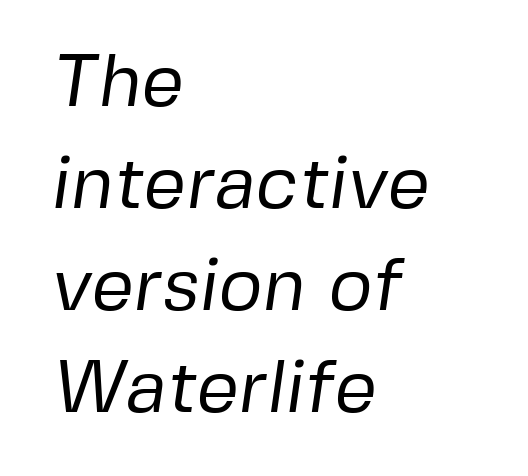
Q: Is the text bold? A: No.
Q: Is the typeface a serif or a sans-serif typeface? A: Sans-serif.
Q: Is the text underlined? A: No.
Q: How is the paragraph aligned? A: Left-aligned.
Q: Is the spacing between letters normal or unusually wide? A: Normal.
Q: Is the spacing between lines tight, normal or loose? A: Normal.
Q: Width (condensed, normal, or wide)? A: Normal.
Q: Stroke contrast? A: Low.
Q: x-height? A: Medium.
Q: Monospaced? A: No.
